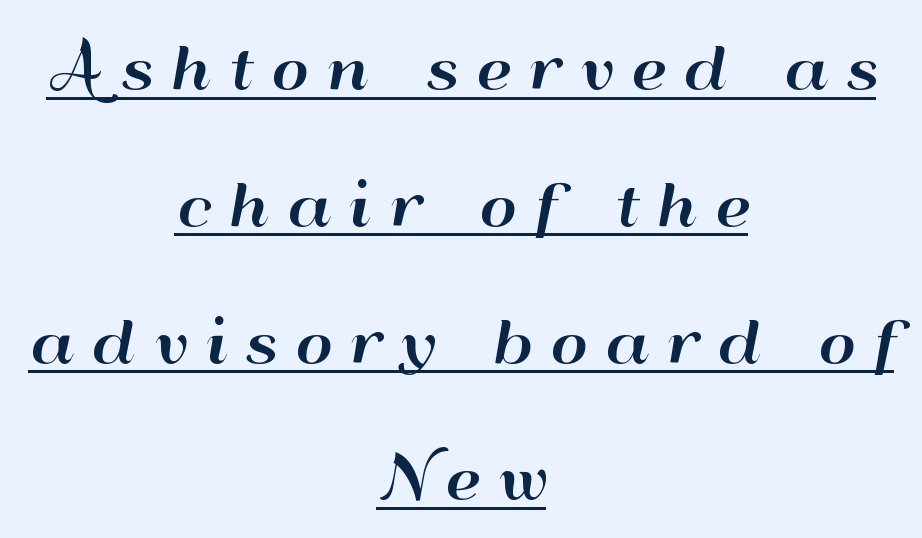
Q: Is the text italic (slanted)? A: Yes.
Q: Is the typeface a serif or a sans-serif typeface? A: Sans-serif.
Q: Is the text underlined? A: Yes.
Q: How is the paragraph aligned? A: Centered.
Q: Is the spacing between letters normal or unusually wide? A: Unusually wide.
Q: Is the spacing between lines tight, normal or loose? A: Loose.
Q: Width (condensed, normal, or wide)? A: Wide.
Q: Stroke contrast? A: High.
Q: x-height? A: Small.
Q: Monospaced? A: No.
